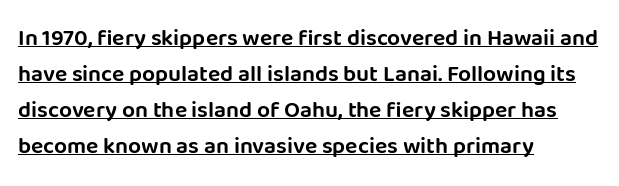
{"italic": "no", "underline": "yes", "align": "left", "line_spacing": "normal", "line_spacing_ratio": 1.57, "letter_spacing": "normal", "letter_spacing_em": 0.0, "glyph_px": 23}
